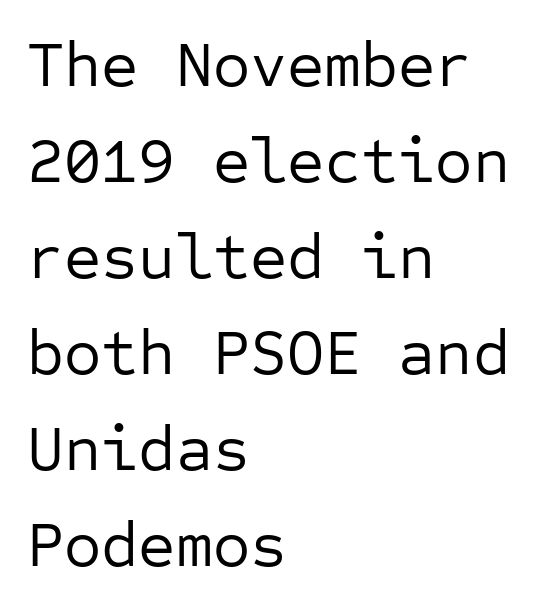
The rendering keeps characters at their native spacing. The rows are spaced the way most documents space them. Is the block centered? No — it sits flush against the left margin. Compared with a typical body face, this is equally light or lighter still. The glyphs are unaccompanied by any horizontal stroke below them.
